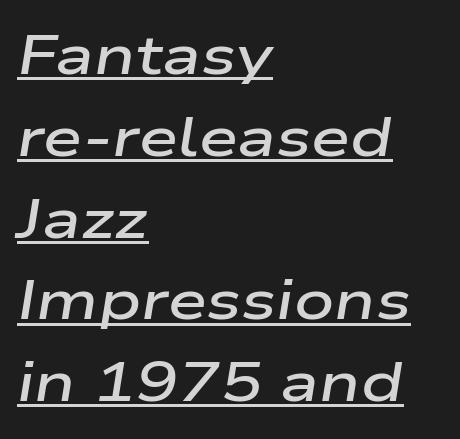
This block has exactly the height ordinary leading produces. Proportional: the letters do not fall into vertical columns. This is oblique type, the kind used for emphasis or titles. Leftover space on each line is placed entirely after the last word. Bold? Not quite — semibold, heavier than regular but stopping short.
